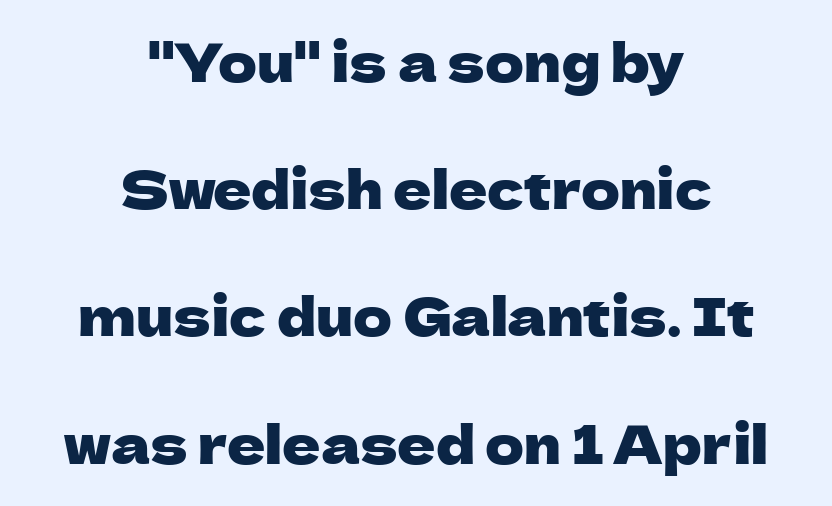
{"serif": "no", "italic": "no", "width": "normal", "stroke_contrast": "low", "x_height": "medium", "monospaced": "no", "underline": "no", "align": "center", "line_spacing": "loose", "line_spacing_ratio": 2.4, "letter_spacing": "normal", "letter_spacing_em": 0.0, "glyph_px": 53}
